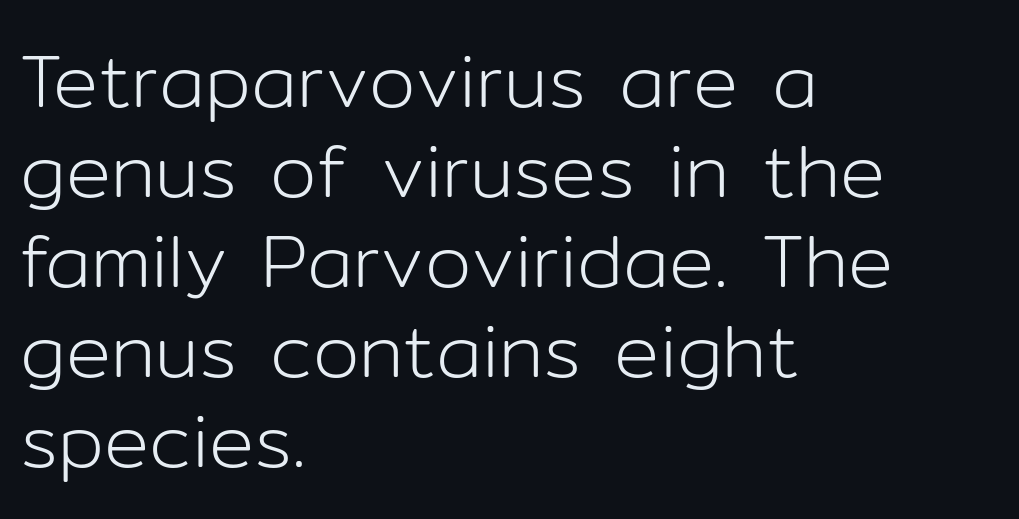
{"serif": "no", "italic": "no", "bold": "no", "weight": "light", "width": "normal", "stroke_contrast": "low", "x_height": "medium", "monospaced": "no", "underline": "no", "align": "left", "line_spacing_ratio": 1.2, "letter_spacing": "normal", "letter_spacing_em": 0.0, "glyph_px": 75}
